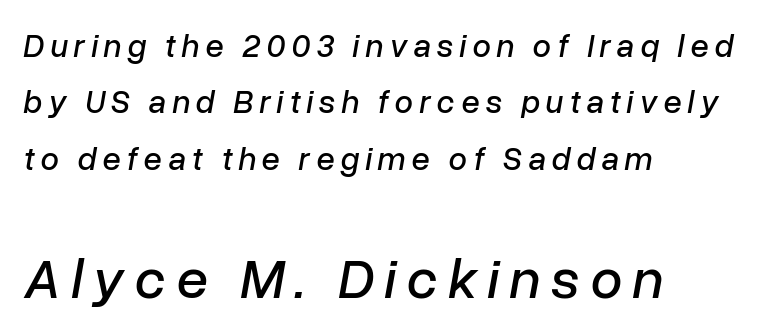
The image shows 57 px text type, italic (leaning right); set left-aligned, line spacing 1.71x, not underlined; the second (bottom) block is 1.73x larger; low stroke contrast and a medium x-height.
